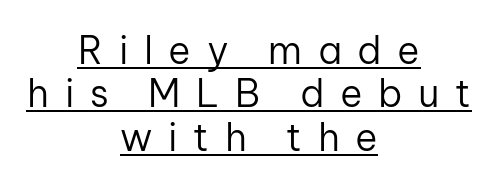
The image shows 38 px regular-weight sans-serif type, upright; set centered, tight line spacing (1.14x), unusually wide letter spacing (+0.41 em), underlined; low stroke contrast and a medium x-height.
